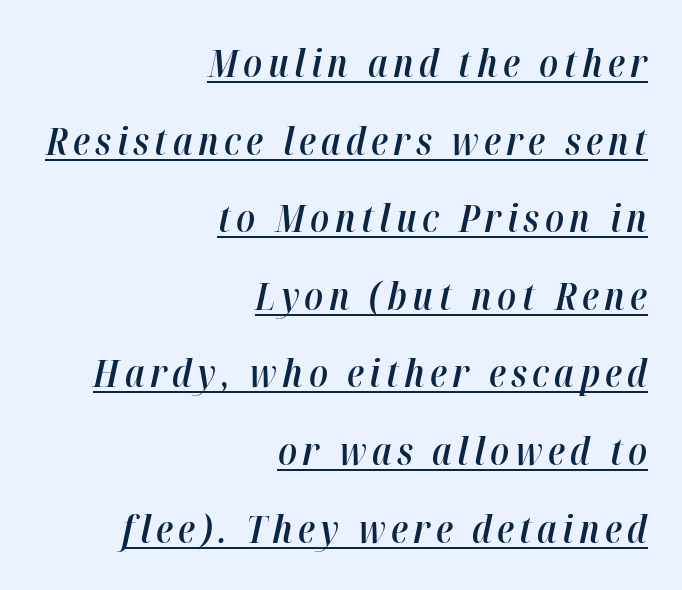
{"italic": "yes", "lean": "right", "slant_degrees": 12, "bold": "semi", "weight": "semibold", "width": "condensed", "stroke_contrast": "high", "x_height": "medium", "monospaced": "no", "underline": "yes", "align": "right", "line_spacing": "loose", "line_spacing_ratio": 1.99, "glyph_px": 39}
